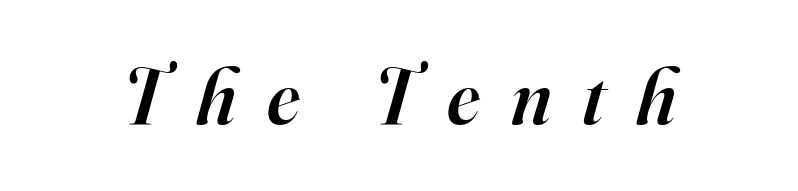
Q: Is the text bold? A: Semi-bold.
Q: Is the text italic (slanted)? A: Yes, it leans right by about 16 degrees.
Q: Is the typeface a serif or a sans-serif typeface? A: Serif.
Q: Is the text underlined? A: No.
Q: Is the spacing between letters normal or unusually wide? A: Unusually wide.
Q: Width (condensed, normal, or wide)? A: Normal.
Q: Stroke contrast? A: High.
Q: x-height? A: Small.
Q: Monospaced? A: No.
